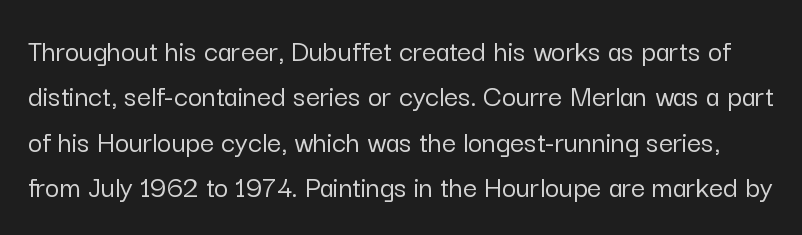
Q: Is the text italic (slanted)? A: No, it is upright.
Q: Is the typeface a serif or a sans-serif typeface? A: Sans-serif.
Q: Is the text underlined? A: No.
Q: Is the spacing between letters normal or unusually wide? A: Normal.
Q: Is the spacing between lines tight, normal or loose? A: Normal.
Q: Width (condensed, normal, or wide)? A: Normal.
Q: Stroke contrast? A: Low.
Q: x-height? A: Medium.
Q: Monospaced? A: No.
